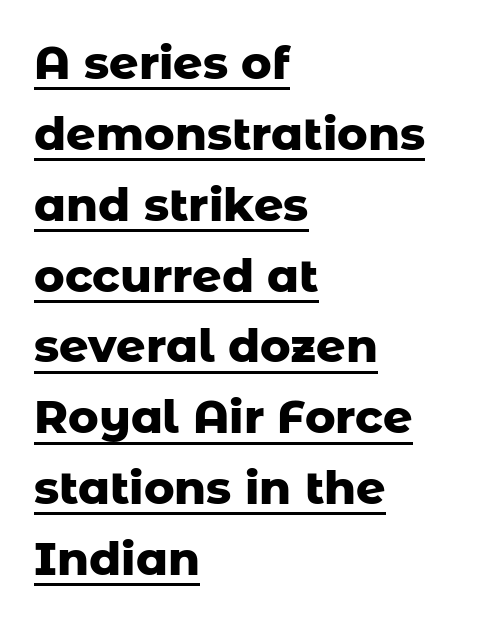
The image shows 46 px heavy sans-serif type, upright; set left-aligned, normal line spacing (1.54x), normal letter spacing, underlined; low stroke contrast and a medium x-height.
